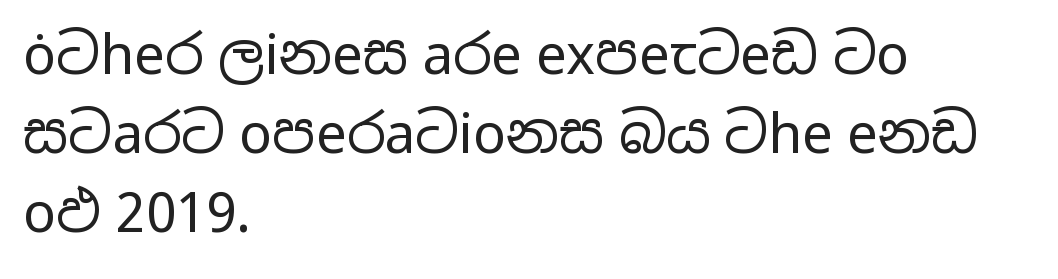
{"serif": "no", "italic": "no", "bold": "no", "weight": "regular", "width": "wide", "stroke_contrast": "low", "x_height": "medium", "monospaced": "no", "underline": "no", "align": "left", "line_spacing": "normal", "line_spacing_ratio": 1.44, "letter_spacing": "normal", "letter_spacing_em": 0.0, "glyph_px": 55}
